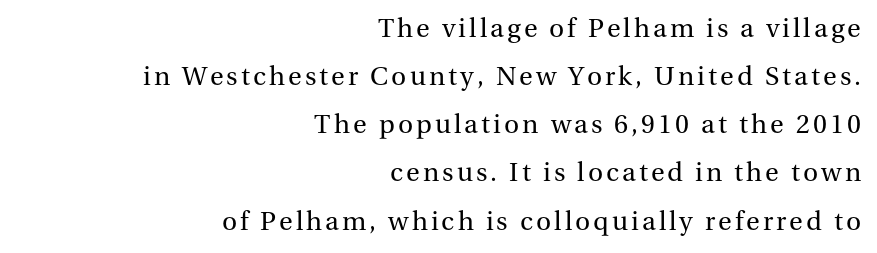
Q: Is the text bold? A: No.
Q: Is the text italic (slanted)? A: No, it is upright.
Q: Is the typeface a serif or a sans-serif typeface? A: Serif.
Q: Is the text underlined? A: No.
Q: How is the paragraph aligned? A: Right-aligned.
Q: Width (condensed, normal, or wide)? A: Normal.
Q: Stroke contrast? A: Medium.
Q: x-height? A: Medium.
Q: Monospaced? A: No.
